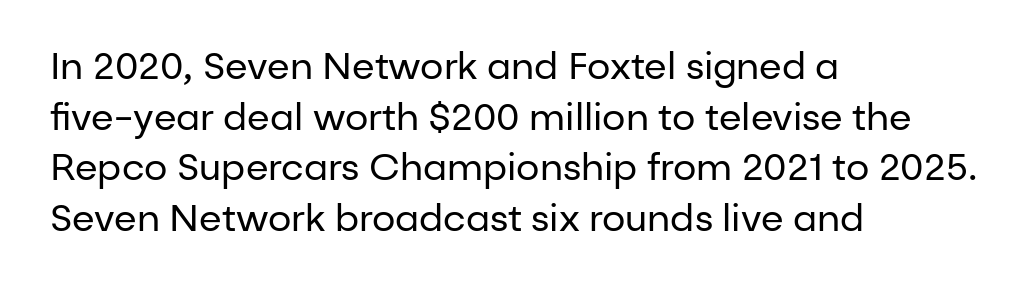
Q: Is the text bold? A: No.
Q: Is the text italic (slanted)? A: No, it is upright.
Q: Is the typeface a serif or a sans-serif typeface? A: Sans-serif.
Q: Is the text underlined? A: No.
Q: How is the paragraph aligned? A: Left-aligned.
Q: Is the spacing between letters normal or unusually wide? A: Normal.
Q: Is the spacing between lines tight, normal or loose? A: Normal.
Q: Width (condensed, normal, or wide)? A: Normal.
Q: Stroke contrast? A: Low.
Q: x-height? A: Medium.
Q: Monospaced? A: No.
